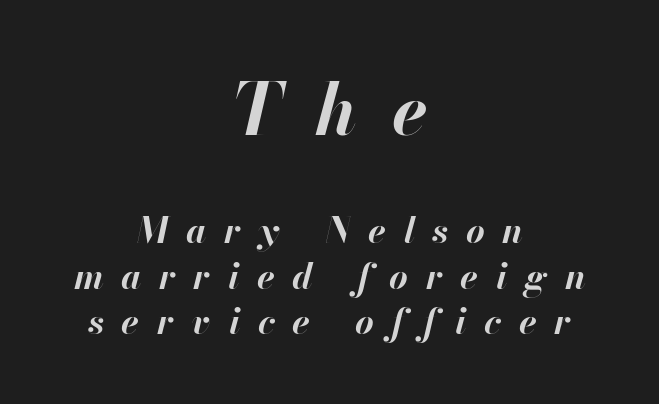
The image shows 72 px bold type, italic (leaning right); set centered, normal line spacing (1.26x), unusually wide letter spacing (+0.49 em), not underlined; the first (top) block is 2.0x larger; high stroke contrast and a small x-height.
